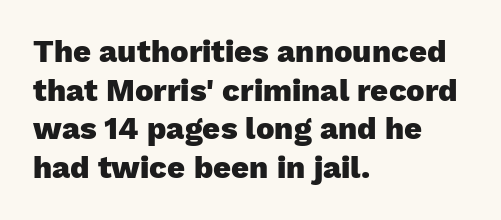
{"serif": "no", "italic": "no", "bold": "yes", "weight": "heavy", "width": "normal", "stroke_contrast": "low", "x_height": "medium", "monospaced": "no", "underline": "no", "align": "left", "line_spacing": "normal", "line_spacing_ratio": 1.25, "letter_spacing": "normal", "letter_spacing_em": 0.0, "glyph_px": 31}
